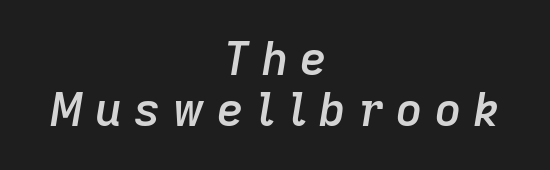
{"italic": "yes", "lean": "right", "slant_degrees": 9, "bold": "semi", "weight": "semibold", "width": "normal", "stroke_contrast": "low", "x_height": "medium", "monospaced": "no", "underline": "no", "align": "center", "line_spacing": "tight", "line_spacing_ratio": 1.11, "letter_spacing": "wide", "letter_spacing_em": 0.26, "glyph_px": 46}
